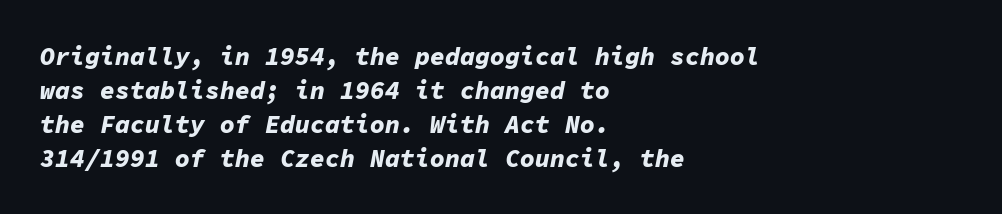
The image shows 25 px bold type, italic (leaning right); set left-aligned, normal line spacing (1.36x), normal letter spacing, not underlined.
